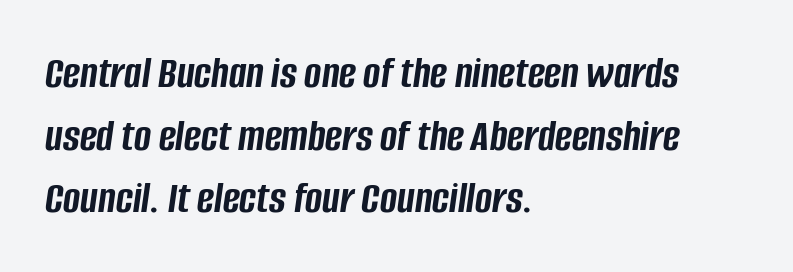
The passage shown has conventional tracking throughout. Heavy-handed strokes throughout: this text is bold. Note the varied advance widths — an 'i' is clearly narrower than an 'm'. You can tell it's italic because the verticals aren't actually vertical.
